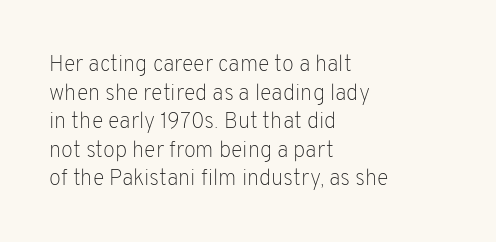
Q: Is the text bold? A: No.
Q: Is the text italic (slanted)? A: No, it is upright.
Q: Is the text underlined? A: No.
Q: How is the paragraph aligned? A: Left-aligned.
Q: Is the spacing between letters normal or unusually wide? A: Normal.
Q: Is the spacing between lines tight, normal or loose? A: Normal.
